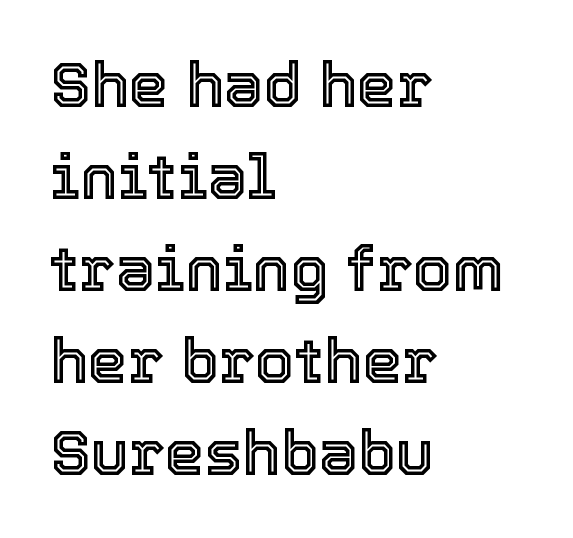
Q: Is the text italic (slanted)? A: No, it is upright.
Q: Is the text underlined? A: No.
Q: How is the paragraph aligned? A: Left-aligned.
Q: Is the spacing between letters normal or unusually wide? A: Normal.
Q: Is the spacing between lines tight, normal or loose? A: Normal.
Q: Width (condensed, normal, or wide)? A: Normal.
Q: x-height? A: Medium.
Q: Monospaced? A: No.
